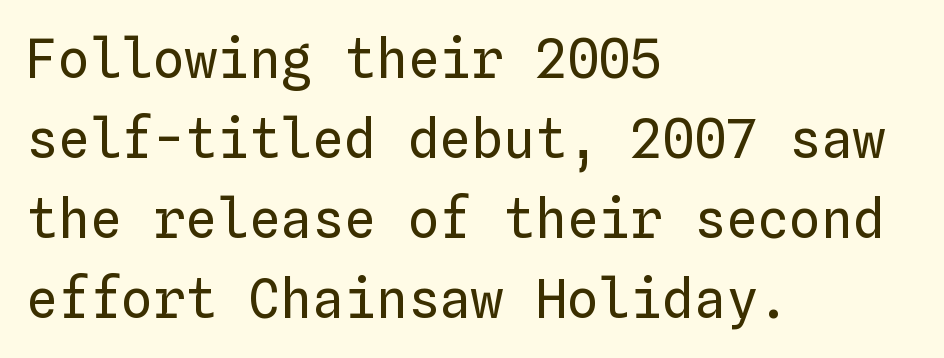
The image shows 53 px regular-weight type, upright, monospaced; set left-aligned, normal line spacing (1.51x), normal letter spacing, not underlined; low stroke contrast and a medium x-height.
